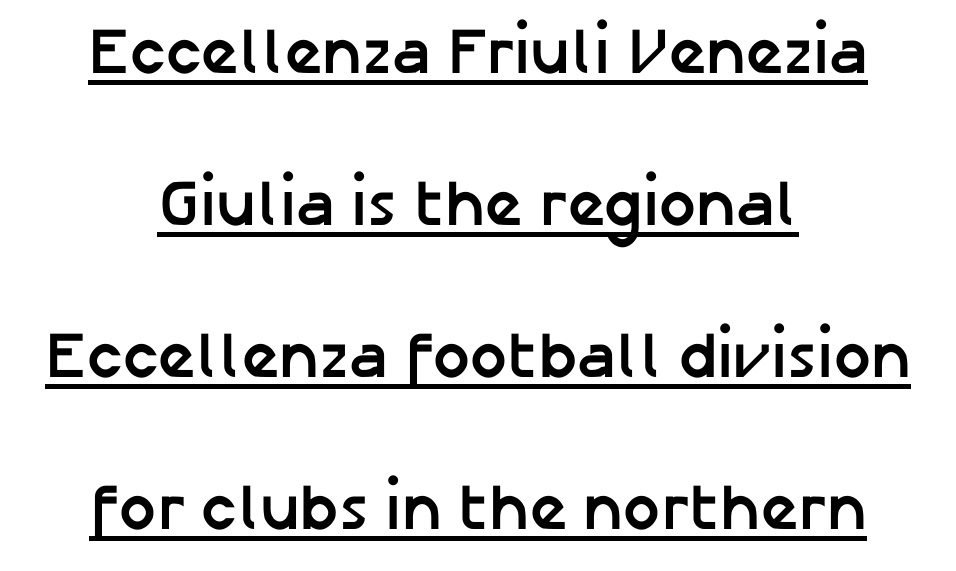
Q: Is the text bold? A: Yes.
Q: Is the text italic (slanted)? A: No, it is upright.
Q: Is the typeface a serif or a sans-serif typeface? A: Sans-serif.
Q: Is the text underlined? A: Yes.
Q: How is the paragraph aligned? A: Centered.
Q: Is the spacing between letters normal or unusually wide? A: Normal.
Q: Is the spacing between lines tight, normal or loose? A: Loose.
Q: Width (condensed, normal, or wide)? A: Normal.
Q: Stroke contrast? A: Low.
Q: x-height? A: Medium.
Q: Monospaced? A: No.
